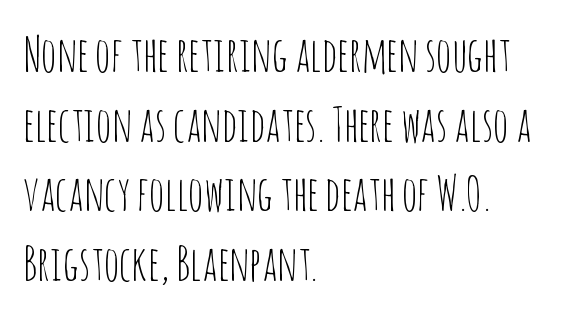
Honestly, the letter spacing is just normal — you wouldn't notice it. Unmarked baselines from the first word to the last. Are there feet on the stems? There aren't — it's a sans. Compared with typical paragraphs, the rows here are spaced about the same. The font's upright variant was chosen for this text.
